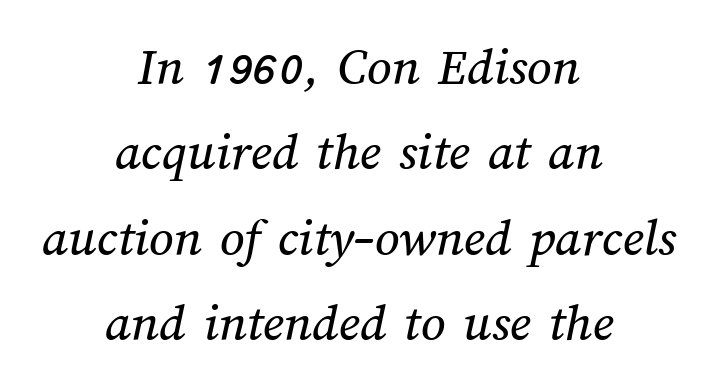
The image shows 54 px text type; set centered, normal line spacing (1.58x), normal letter spacing, not underlined; medium stroke contrast and a medium x-height.
